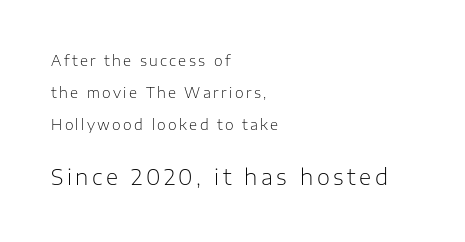
{"italic": "no", "bold": "no", "underline": "no", "align": "left", "line_spacing": "loose", "line_spacing_ratio": 2.27, "larger_block": "second", "size_ratio": 1.5, "glyph_px": 21}
